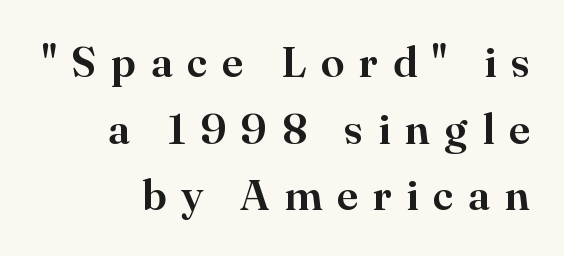
The image shows 43 px serif type, upright; set right-aligned, normal line spacing (1.55x), unusually wide letter spacing (+0.34 em), not underlined; high stroke contrast and a small x-height.
